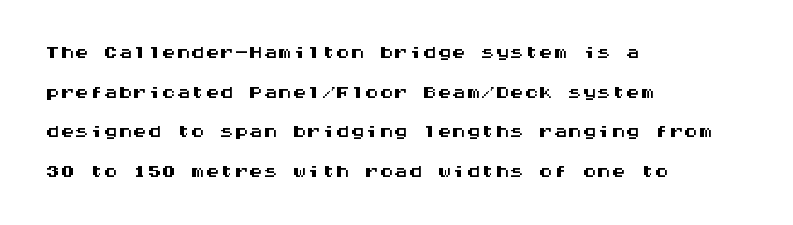
A clean baseline with only descenders dipping below it. Where is the straight margin? On the left. Upright lettering throughout. The line texture is even and compact thanks to regular tracking. The letters march in equal steps, a hallmark of fixed-pitch type.
